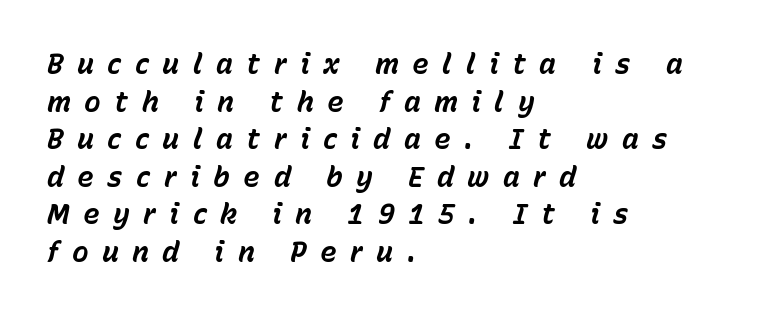
The image shows 28 px bold type, italic (leaning right); set left-aligned, normal line spacing (1.34x), unusually wide letter spacing (+0.48 em), not underlined; low stroke contrast and a medium x-height.
